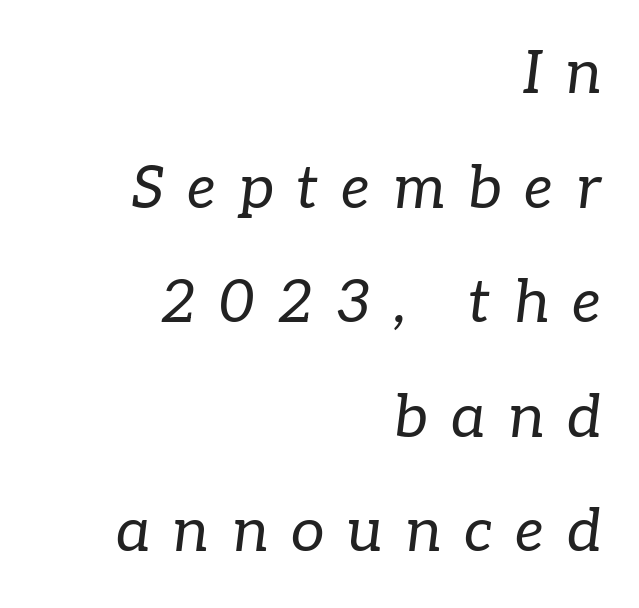
Do the characters align in a grid? No, the font is proportional. Spacing between characters has been opened up far beyond the box default. Descenders hang freely into open space. Slant detected: the letters are inclined. Caption: face not bold, strokes unweighted. Successive baselines arrive slowly, with a big drop between each.
